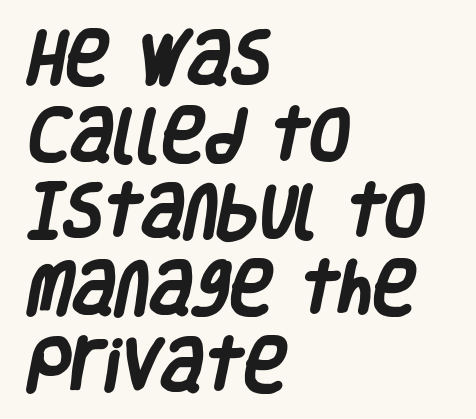
Q: Is the text bold? A: Yes.
Q: Is the typeface a serif or a sans-serif typeface? A: Sans-serif.
Q: Is the text underlined? A: No.
Q: How is the paragraph aligned? A: Left-aligned.
Q: Is the spacing between letters normal or unusually wide? A: Normal.
Q: Is the spacing between lines tight, normal or loose? A: Normal.
Q: Width (condensed, normal, or wide)? A: Condensed.
Q: Stroke contrast? A: Low.
Q: x-height? A: Large.
Q: Monospaced? A: No.
